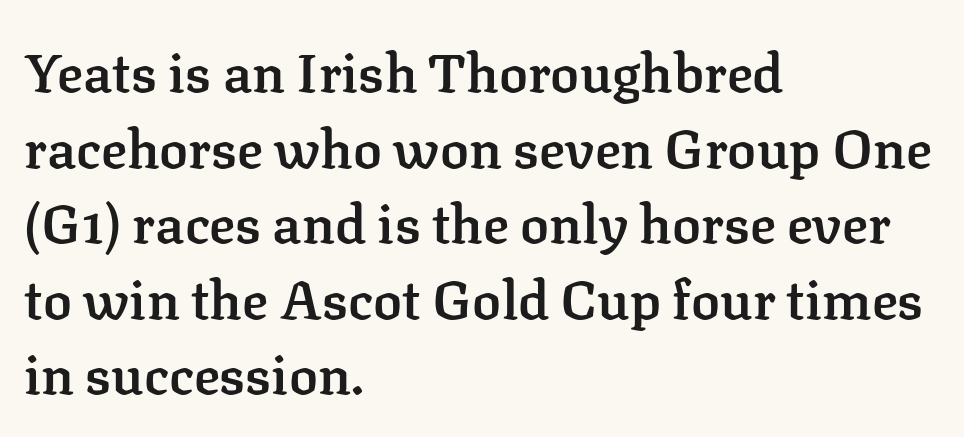
The image shows 54 px semibold serif type, upright; set left-aligned, normal line spacing (1.4x), normal letter spacing, not underlined; low stroke contrast and a medium x-height.
